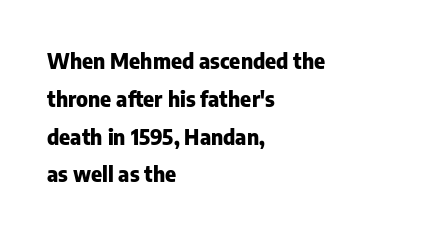
A bare baseline throughout the passage. The paragraph has a hard left edge and a soft right edge. This rendering leaves character spacing at its baseline value. Set as a true bold cut, around the 700 mark.
